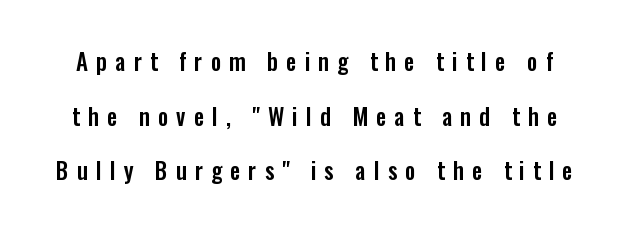
No italicization has been applied; the sample stays upright. The block of text is sparse from top to bottom, with ample space between rows. Observe the wide spacing: letters keep a clear distance from each other. Letters rest on an invisible, unmarked baseline.
